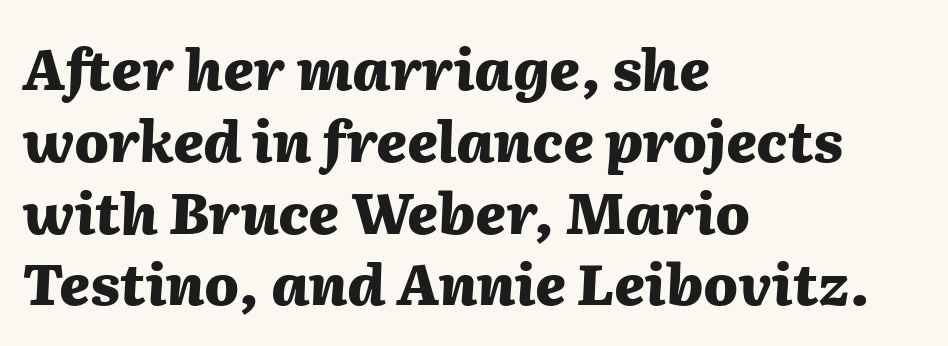
The image shows 57 px heavy type, italic (leaning right); set left-aligned, normal line spacing (1.26x), normal letter spacing, not underlined; medium stroke contrast and a medium x-height.
